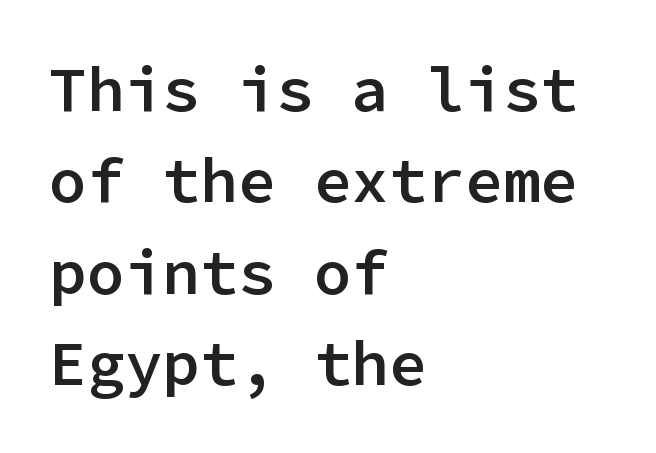
Italic: no, the glyphs are upright roman. Compared with an ordinary text face, these strokes are moderately heavier — a semibold. You can tell from the bare stems that sans-serif type was used. Rule under the text: the space is simply empty. These lines keep a tight, regular rhythm from letter to letter.
